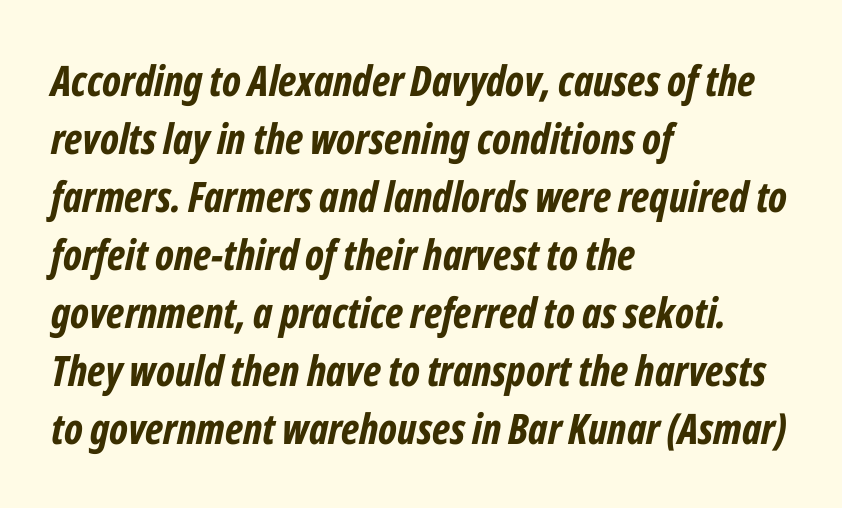
Rows of type keep a routine distance in the vertical direction. Type without underlining. A student would call this left alignment; a typographer would say flush left, rag right. Glyph-to-glyph distance matches everyday printed text. There's an unmistakable incline to the writing here.
